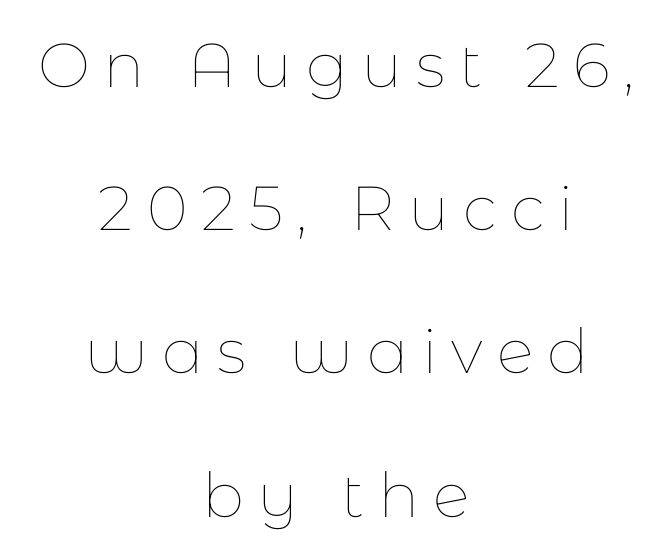
Q: Is the text bold? A: No.
Q: Is the text italic (slanted)? A: No, it is upright.
Q: Is the text underlined? A: No.
Q: How is the paragraph aligned? A: Centered.
Q: Is the spacing between letters normal or unusually wide? A: Unusually wide.
Q: Is the spacing between lines tight, normal or loose? A: Loose.
Q: Width (condensed, normal, or wide)? A: Normal.
Q: Stroke contrast? A: Low.
Q: x-height? A: Medium.
Q: Monospaced? A: No.
